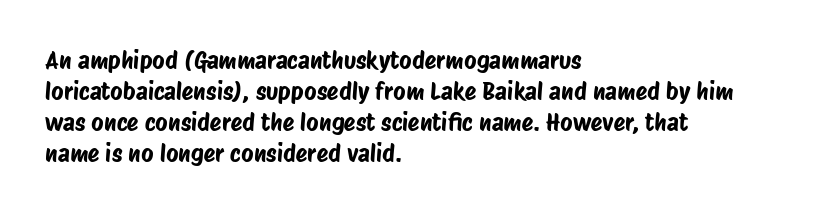
The image shows 24 px text type; set left-aligned, normal line spacing (1.29x), normal letter spacing, not underlined.
